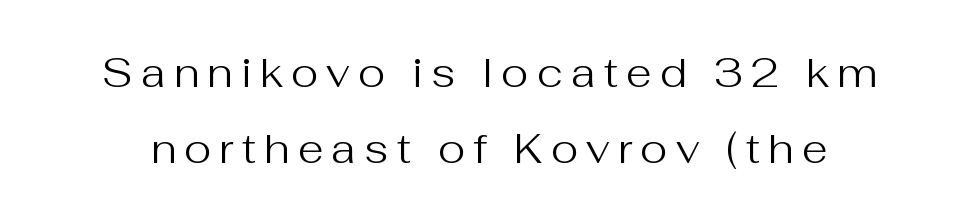
The image shows 42 px regular-weight sans-serif type, upright; set line spacing 1.8x, not underlined; medium stroke contrast and a medium x-height.
